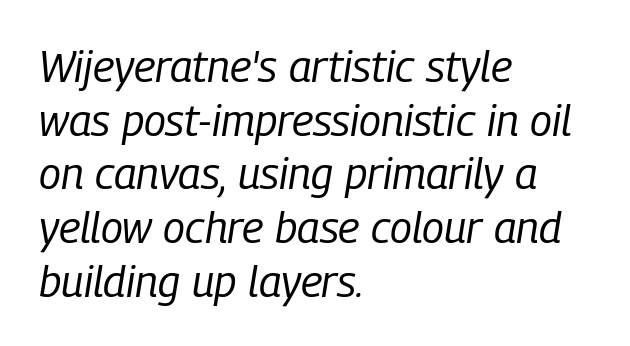
{"italic": "yes", "lean": "right", "slant_degrees": 9, "bold": "no", "weight": "regular", "width": "condensed", "stroke_contrast": "low", "x_height": "medium", "monospaced": "no", "underline": "no", "align": "left", "line_spacing_ratio": 1.22, "letter_spacing": "normal", "letter_spacing_em": 0.0, "glyph_px": 44}
